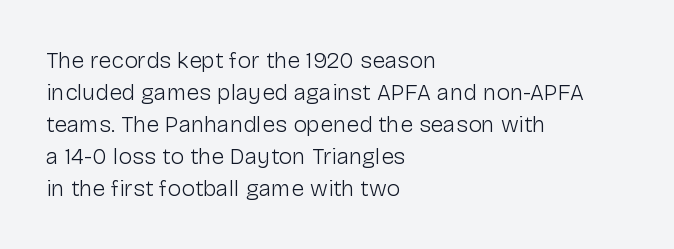
{"italic": "no", "bold": "no", "underline": "no", "align": "left", "line_spacing": "normal", "line_spacing_ratio": 1.39, "letter_spacing": "normal", "letter_spacing_em": 0.0, "glyph_px": 23}
